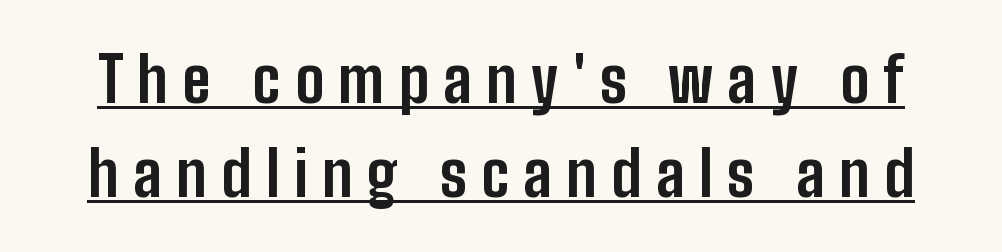
The image shows 62 px bold, condensed sans-serif type, upright; set normal line spacing (1.51x), unusually wide letter spacing (+0.23 em), underlined; low stroke contrast and a medium x-height.
